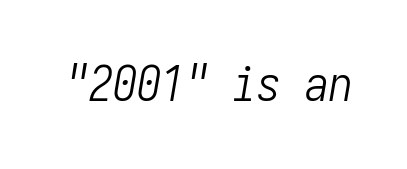
Q: Is the text bold? A: No.
Q: Is the text italic (slanted)? A: Yes, it leans right by about 10 degrees.
Q: Is the text underlined? A: No.
Q: Is the spacing between letters normal or unusually wide? A: Normal.
Q: Width (condensed, normal, or wide)? A: Condensed.
Q: Stroke contrast? A: Low.
Q: x-height? A: Medium.
